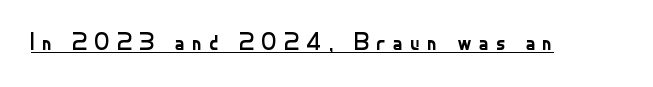
Q: Is the text bold? A: No.
Q: Is the text italic (slanted)? A: No, it is upright.
Q: Is the text underlined? A: Yes.
Q: Is the spacing between letters normal or unusually wide? A: Unusually wide.
